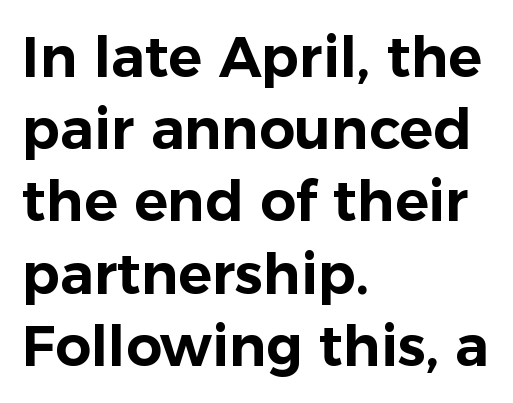
{"serif": "no", "italic": "no", "width": "normal", "stroke_contrast": "low", "x_height": "medium", "monospaced": "no", "underline": "no", "align": "left", "line_spacing": "normal", "line_spacing_ratio": 1.29, "letter_spacing": "normal", "letter_spacing_em": 0.0, "glyph_px": 56}
